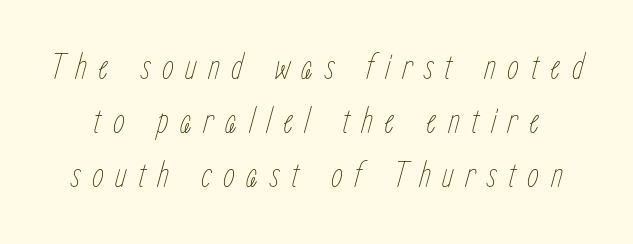
The glyphs look as if they've been sheared to an angle. Anything drawn beneath the words? Only blank space. Leading: standard. Character widths vary here, with narrow letters taking less room than wide ones. Loose tracking; the words dissolve into strings of separated letters. The font is comparable to plain body text, perhaps lighter.
